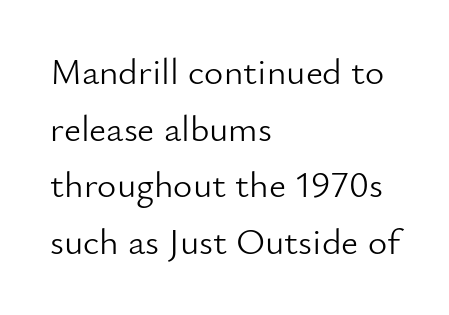
Q: Is the text bold? A: No.
Q: Is the text italic (slanted)? A: No, it is upright.
Q: Is the typeface a serif or a sans-serif typeface? A: Sans-serif.
Q: Is the text underlined? A: No.
Q: How is the paragraph aligned? A: Left-aligned.
Q: Is the spacing between letters normal or unusually wide? A: Normal.
Q: Is the spacing between lines tight, normal or loose? A: Normal.
Q: Width (condensed, normal, or wide)? A: Normal.
Q: Stroke contrast? A: Low.
Q: x-height? A: Small.
Q: Monospaced? A: No.
